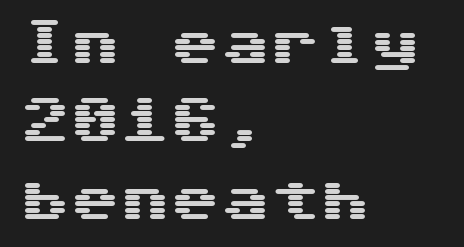
The line-height multiplier appears to be the usual default. Quick note: underline off. The gaps between neighbouring characters are ordinary and unremarkable. The typesetter chose a ragged-right arrangement here. The letters stand upright; this is a roman face.
